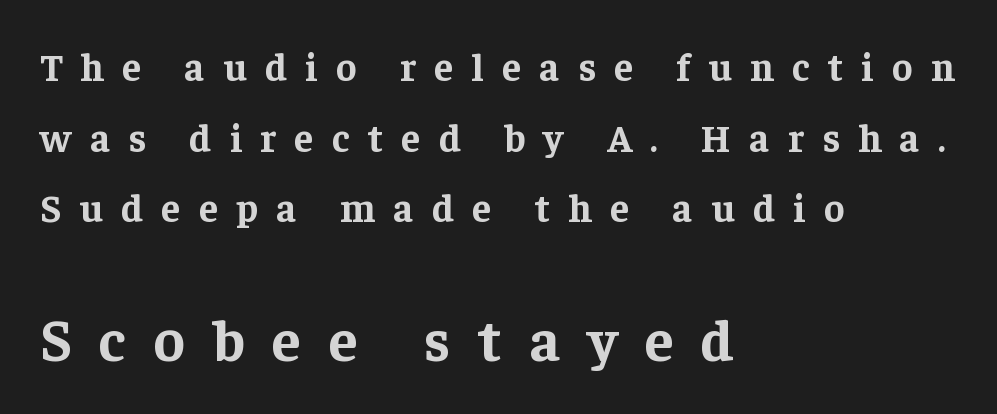
{"serif": "yes", "italic": "no", "bold": "yes", "weight": "bold", "width": "normal", "stroke_contrast": "low", "x_height": "medium", "monospaced": "no", "underline": "no", "align": "left", "line_spacing_ratio": 1.81, "letter_spacing": "wide", "letter_spacing_em": 0.47, "larger_block": "second", "size_ratio": 1.51, "glyph_px": 59}
